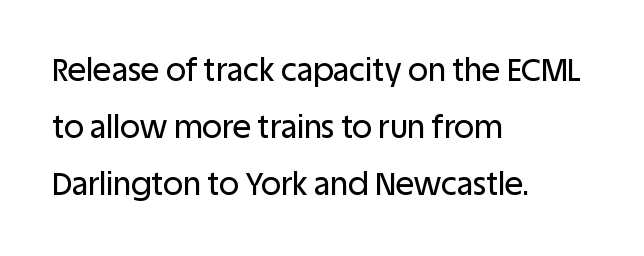
Q: Is the text italic (slanted)? A: No, it is upright.
Q: Is the typeface a serif or a sans-serif typeface? A: Sans-serif.
Q: Is the text underlined? A: No.
Q: How is the paragraph aligned? A: Left-aligned.
Q: Is the spacing between letters normal or unusually wide? A: Normal.
Q: Width (condensed, normal, or wide)? A: Normal.
Q: Stroke contrast? A: Low.
Q: x-height? A: Large.
Q: Monospaced? A: No.
